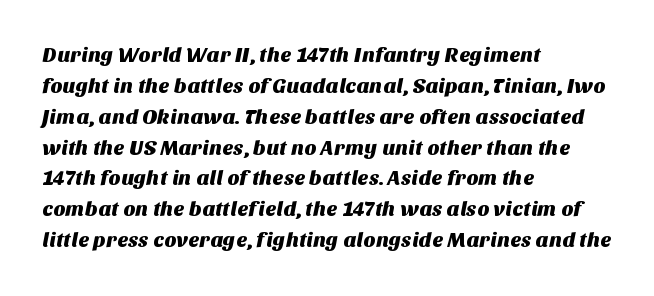
The image shows 21 px text type; set left-aligned, normal line spacing (1.47x), normal letter spacing, not underlined.
